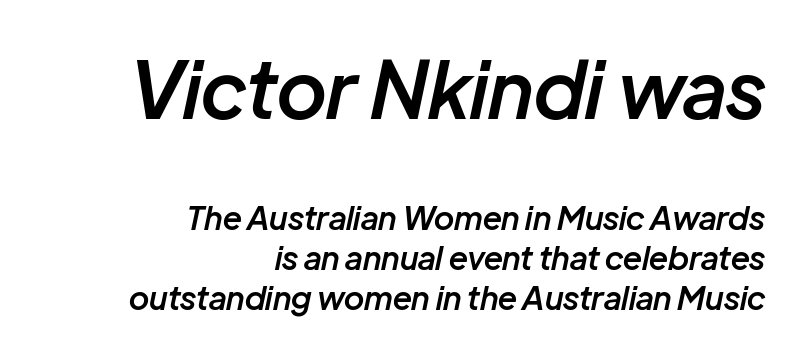
Q: Is the text bold? A: Semi-bold.
Q: Is the text italic (slanted)? A: Yes, it leans right by about 12 degrees.
Q: Is the text underlined? A: No.
Q: How is the paragraph aligned? A: Right-aligned.
Q: Is the spacing between letters normal or unusually wide? A: Normal.
Q: Which block of text is set in a larger size, the first (top) or the second (bottom)? A: The first (top) one.
Q: Width (condensed, normal, or wide)? A: Normal.
Q: Stroke contrast? A: Low.
Q: x-height? A: Medium.
Q: Monospaced? A: No.
